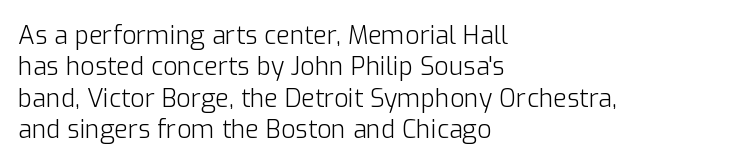
No letter is thick-stroked: the sample isn't bold. This is roman type, the default non-slanted kind. One glance says typical: line gaps are just what's usual. Plain, unruled lines of type. This sample is left-justified, so line endings fall wherever the words run out.
